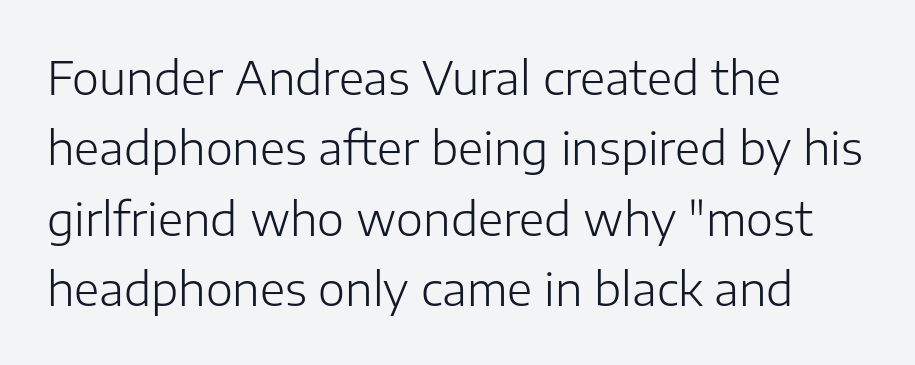
Q: Is the text bold? A: No.
Q: Is the text italic (slanted)? A: No, it is upright.
Q: Is the typeface a serif or a sans-serif typeface? A: Sans-serif.
Q: Is the text underlined? A: No.
Q: How is the paragraph aligned? A: Left-aligned.
Q: Is the spacing between letters normal or unusually wide? A: Normal.
Q: Is the spacing between lines tight, normal or loose? A: Normal.
Q: Width (condensed, normal, or wide)? A: Normal.
Q: Stroke contrast? A: Low.
Q: x-height? A: Medium.
Q: Monospaced? A: No.
